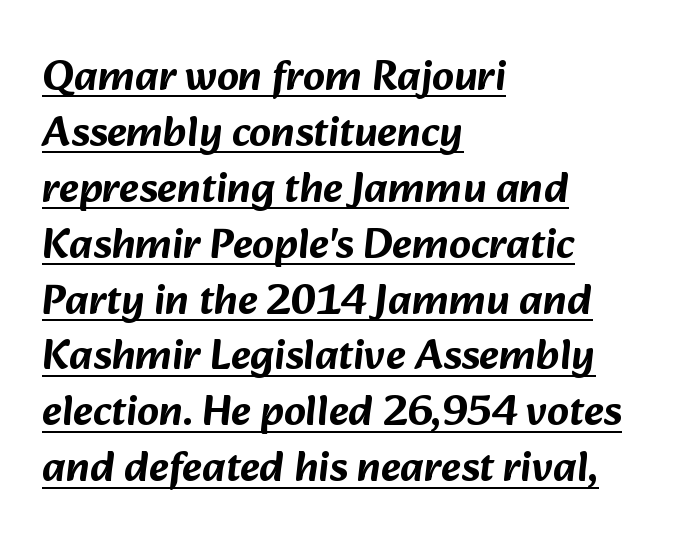
How are the letters spaced? Ordinarily, with no added tracking. Letterform terminals end flat and unadorned throughout the passage. Vertical spacing — default. Honestly, the underline is the first thing you notice here.
